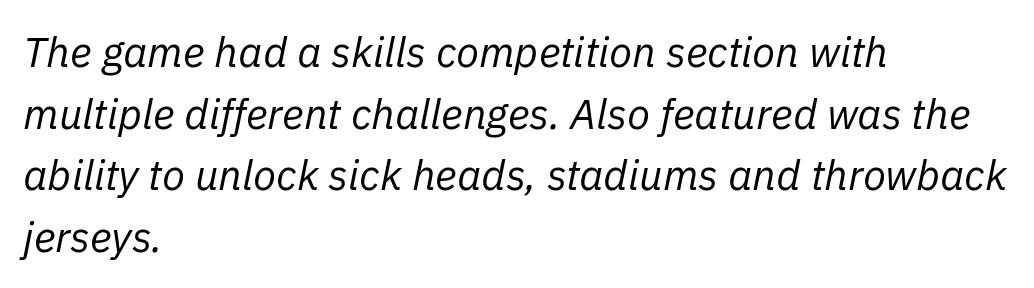
The strip under each line holds only bare page. Italic: yes, the glyphs are oblique. If you drew a ruler down the left edge, every line would touch it. The rows are spaced the way most documents space them. Does extra space separate the letters? No, they use regular spacing. This sample has the flowing, uneven cadence of proportional lettering.
